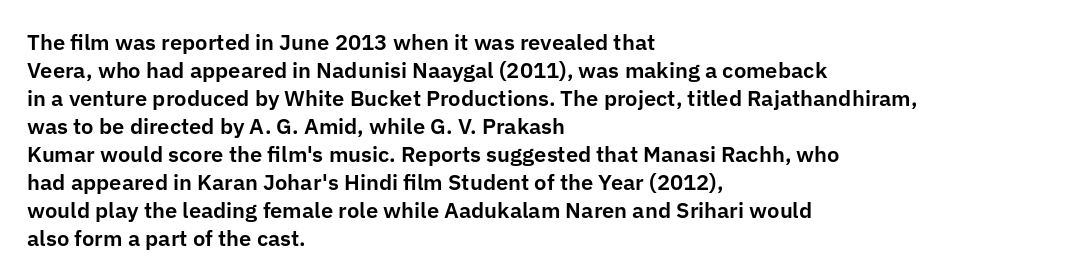
Q: Is the text italic (slanted)? A: No, it is upright.
Q: Is the text underlined? A: No.
Q: How is the paragraph aligned? A: Left-aligned.
Q: Is the spacing between letters normal or unusually wide? A: Normal.
Q: Is the spacing between lines tight, normal or loose? A: Normal.
